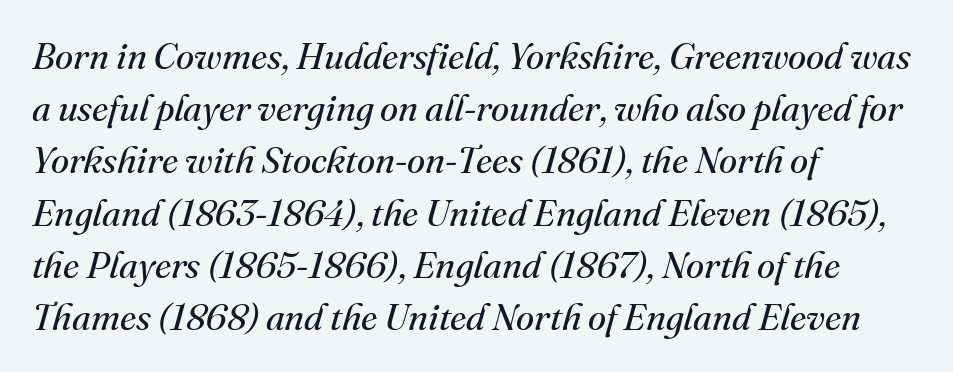
Q: Is the text bold? A: No.
Q: Is the text italic (slanted)? A: Yes, it leans right by about 16 degrees.
Q: Is the typeface a serif or a sans-serif typeface? A: Serif.
Q: Is the text underlined? A: No.
Q: How is the paragraph aligned? A: Left-aligned.
Q: Is the spacing between letters normal or unusually wide? A: Normal.
Q: Is the spacing between lines tight, normal or loose? A: Normal.
Q: Width (condensed, normal, or wide)? A: Normal.
Q: Stroke contrast? A: Medium.
Q: x-height? A: Small.
Q: Monospaced? A: No.
